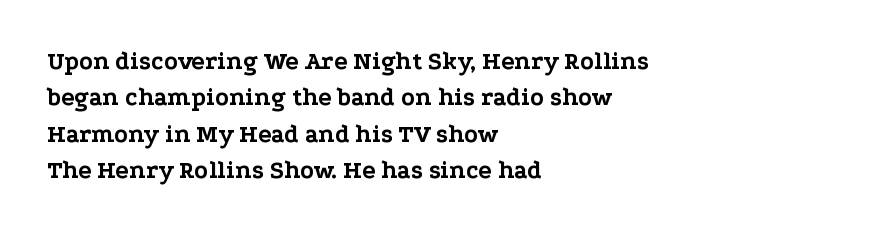
The letters are bold, with thick, heavy strokes. If you measured baseline to baseline, you'd find a middling distance. Posture: straight, roman, zero tilt. No word sits above an underline.
